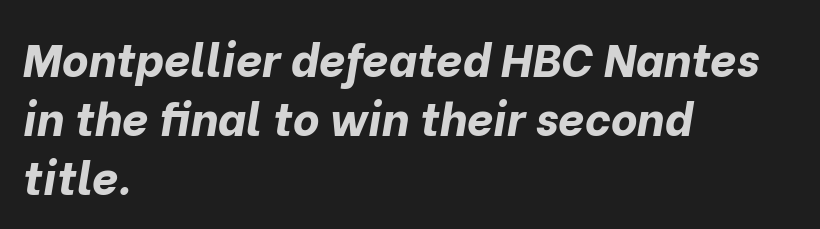
{"italic": "yes", "lean": "right", "slant_degrees": 10, "bold": "yes", "weight": "bold", "width": "normal", "stroke_contrast": "low", "x_height": "medium", "monospaced": "no", "underline": "no", "align": "left", "line_spacing": "normal", "line_spacing_ratio": 1.28, "letter_spacing": "normal", "letter_spacing_em": 0.0, "glyph_px": 46}
